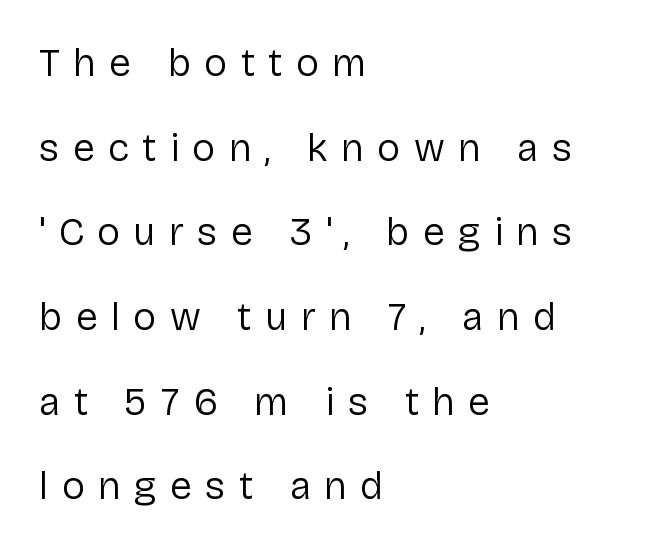
Q: Is the text bold? A: No.
Q: Is the text italic (slanted)? A: No, it is upright.
Q: Is the typeface a serif or a sans-serif typeface? A: Sans-serif.
Q: Is the text underlined? A: No.
Q: How is the paragraph aligned? A: Left-aligned.
Q: Is the spacing between letters normal or unusually wide? A: Unusually wide.
Q: Is the spacing between lines tight, normal or loose? A: Loose.
Q: Width (condensed, normal, or wide)? A: Normal.
Q: Stroke contrast? A: Low.
Q: x-height? A: Medium.
Q: Monospaced? A: No.
